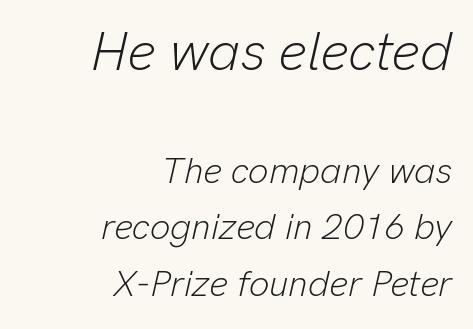
Q: Is the text bold? A: No.
Q: Is the text italic (slanted)? A: Yes, it leans right by about 13 degrees.
Q: Is the text underlined? A: No.
Q: How is the paragraph aligned? A: Right-aligned.
Q: Is the spacing between letters normal or unusually wide? A: Normal.
Q: Is the spacing between lines tight, normal or loose? A: Normal.
Q: Which block of text is set in a larger size, the first (top) or the second (bottom)? A: The first (top) one.
Q: Width (condensed, normal, or wide)? A: Normal.
Q: Stroke contrast? A: Low.
Q: x-height? A: Medium.
Q: Monospaced? A: No.
